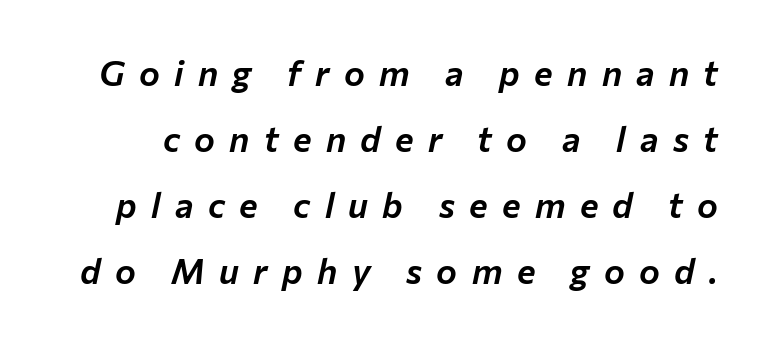
The image shows 35 px text type, italic (leaning right); set line spacing 1.89x, unusually wide letter spacing (+0.41 em), not underlined; low stroke contrast and a medium x-height.
